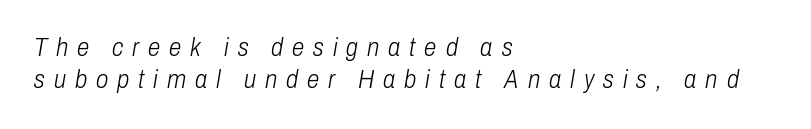
The image shows 25 px text type, italic (leaning right); set left-aligned, normal line spacing (1.3x), unusually wide letter spacing (+0.36 em), not underlined.
